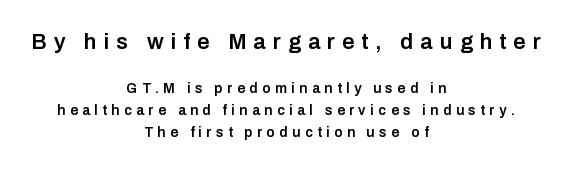
There is plenty of visible air inserted between adjacent glyphs. Bare-footed words on every line. Whoever set this made the first block the dominant, larger element. Horizontal bands of white between lines are of average thickness. Is the type bold? Partly — it's a semibold, heavier than regular but not fully bold.
